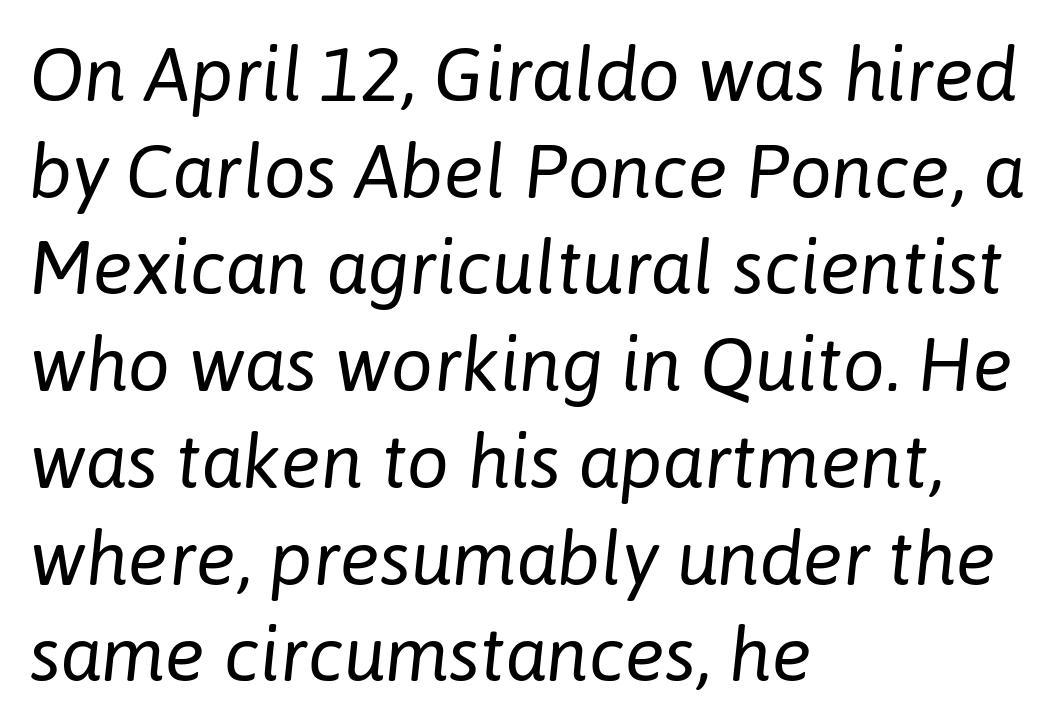
The image shows 75 px regular-weight type, italic (leaning right); set left-aligned, normal line spacing (1.29x), normal letter spacing, not underlined; low stroke contrast and a medium x-height.
